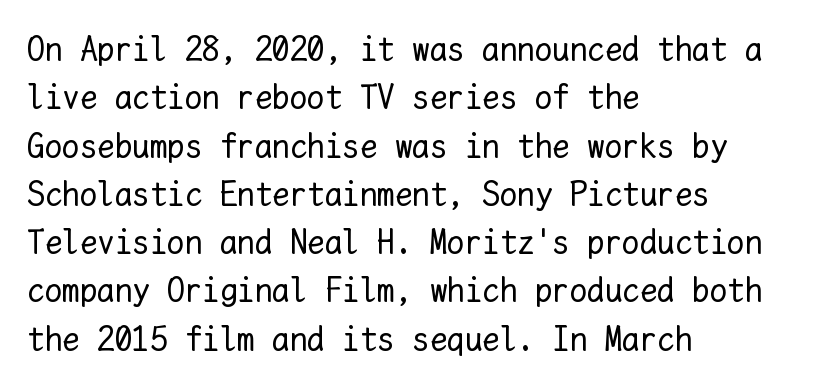
{"italic": "no", "bold": "no", "weight": "regular", "width": "normal", "stroke_contrast": "low", "x_height": "medium", "monospaced": "yes", "underline": "no", "align": "left", "line_spacing": "normal", "line_spacing_ratio": 1.38, "letter_spacing": "normal", "letter_spacing_em": 0.0, "glyph_px": 35}
